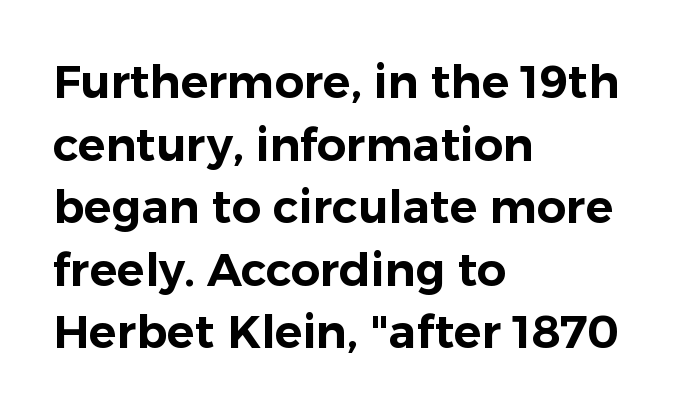
{"serif": "no", "italic": "no", "width": "normal", "stroke_contrast": "low", "x_height": "medium", "monospaced": "no", "underline": "no", "align": "left", "line_spacing": "normal", "line_spacing_ratio": 1.36, "letter_spacing": "normal", "letter_spacing_em": 0.0, "glyph_px": 46}
